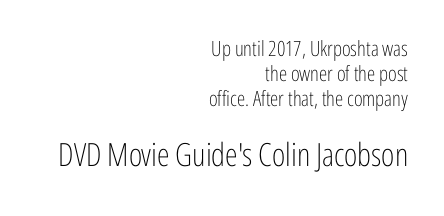
{"serif": "no", "italic": "no", "bold": "no", "weight": "light", "width": "condensed", "stroke_contrast": "low", "x_height": "medium", "monospaced": "no", "underline": "no", "align": "right", "line_spacing_ratio": 1.18, "letter_spacing": "normal", "letter_spacing_em": 0.0, "larger_block": "second", "size_ratio": 1.52, "glyph_px": 32}
